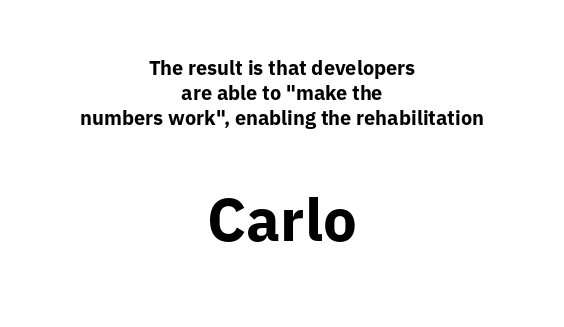
{"serif": "no", "italic": "no", "bold": "yes", "weight": "bold", "width": "normal", "stroke_contrast": "low", "x_height": "medium", "monospaced": "no", "underline": "no", "align": "center", "line_spacing_ratio": 1.24, "letter_spacing": "normal", "letter_spacing_em": 0.0, "larger_block": "second", "size_ratio": 3.0, "glyph_px": 60}
